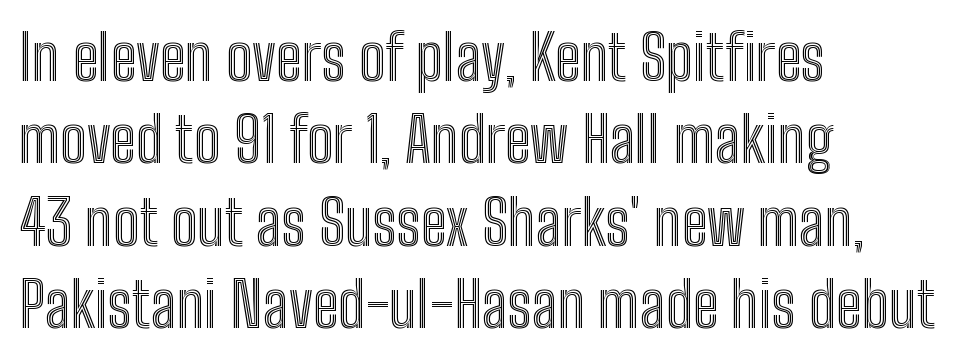
{"italic": "no", "width": "condensed", "x_height": "medium", "monospaced": "no", "underline": "no", "align": "left", "line_spacing": "normal", "line_spacing_ratio": 1.33, "letter_spacing": "normal", "letter_spacing_em": 0.0, "glyph_px": 62}
